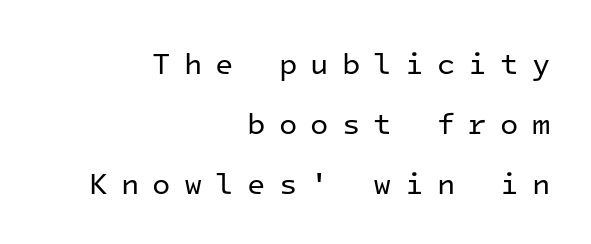
Q: Is the text bold? A: No.
Q: Is the text italic (slanted)? A: No, it is upright.
Q: Is the typeface a serif or a sans-serif typeface? A: Sans-serif.
Q: Is the text underlined? A: No.
Q: How is the paragraph aligned? A: Right-aligned.
Q: Is the spacing between letters normal or unusually wide? A: Unusually wide.
Q: Is the spacing between lines tight, normal or loose? A: Loose.
Q: Width (condensed, normal, or wide)? A: Normal.
Q: Stroke contrast? A: Low.
Q: x-height? A: Medium.
Q: Monospaced? A: Yes.
